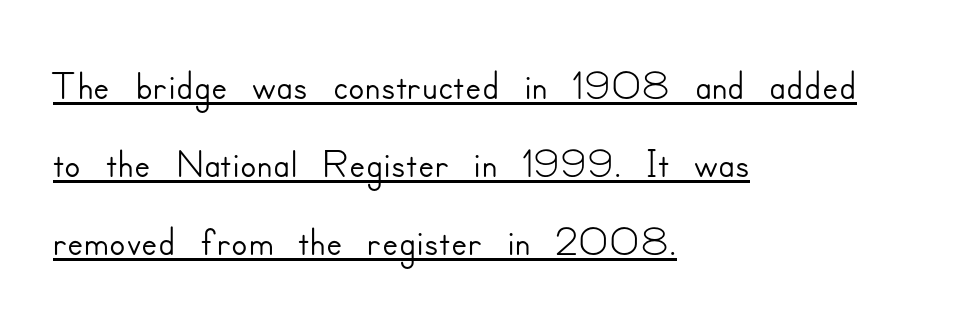
The image shows 60 px sans-serif type, upright; set left-aligned, normal line spacing (1.3x), normal letter spacing, underlined; low stroke contrast and a small x-height.
